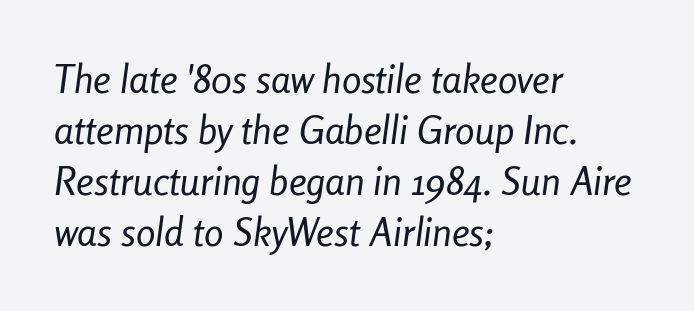
The image shows 39 px regular-weight, condensed type, italic (leaning right); set left-aligned, normal line spacing (1.31x), normal letter spacing, not underlined; low stroke contrast and a medium x-height.
